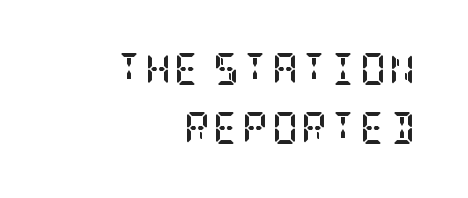
{"serif": "yes", "italic": "no", "bold": "yes", "weight": "semibold", "width": "condensed", "stroke_contrast": "low", "x_height": "large", "underline": "no", "align": "right", "line_spacing_ratio": 1.85, "glyph_px": 32}
